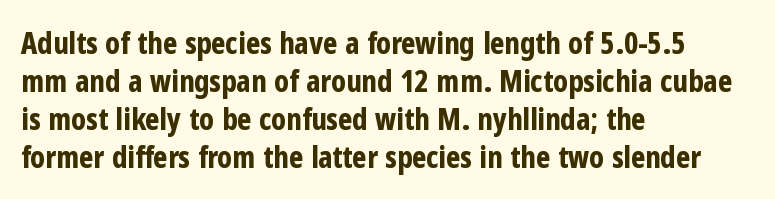
The image shows 30 px bold, condensed sans-serif type, upright; set left-aligned, normal line spacing (1.27x), normal letter spacing, not underlined; low stroke contrast and a medium x-height.
